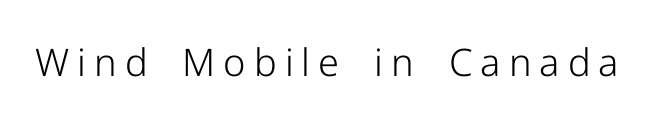
The image shows 38 px light sans-serif type, upright; set unusually wide letter spacing (+0.21 em), not underlined; low stroke contrast and a medium x-height.
